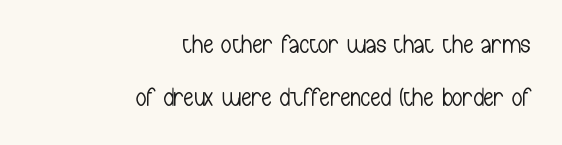
Q: Is the text bold? A: No.
Q: Is the text italic (slanted)? A: No, it is upright.
Q: Is the text underlined? A: No.
Q: How is the paragraph aligned? A: Right-aligned.
Q: Is the spacing between letters normal or unusually wide? A: Normal.
Q: Is the spacing between lines tight, normal or loose? A: Loose.
